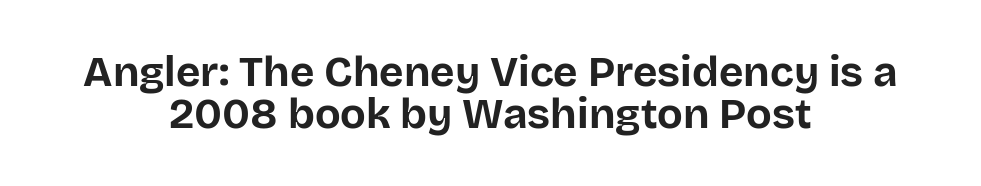
The image shows 42 px bold sans-serif type, upright; set centered, tight line spacing (1.0x), normal letter spacing, not underlined; low stroke contrast and a large x-height.
